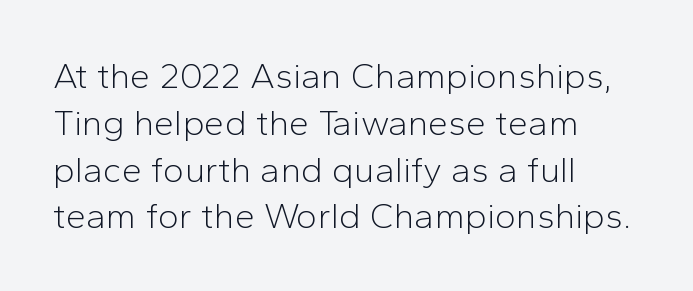
{"serif": "no", "italic": "no", "bold": "no", "weight": "light", "width": "normal", "stroke_contrast": "low", "x_height": "medium", "monospaced": "no", "underline": "no", "align": "left", "line_spacing": "normal", "line_spacing_ratio": 1.3, "letter_spacing": "normal", "letter_spacing_em": 0.0, "glyph_px": 36}
